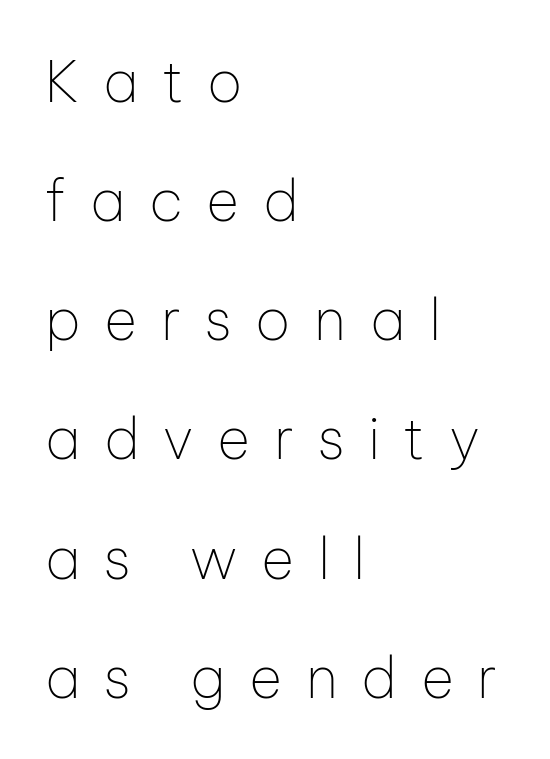
{"serif": "no", "italic": "no", "bold": "no", "weight": "thin", "width": "normal", "stroke_contrast": "low", "x_height": "medium", "monospaced": "no", "underline": "no", "align": "left", "line_spacing": "loose", "line_spacing_ratio": 2.09, "letter_spacing": "wide", "letter_spacing_em": 0.41, "glyph_px": 57}
